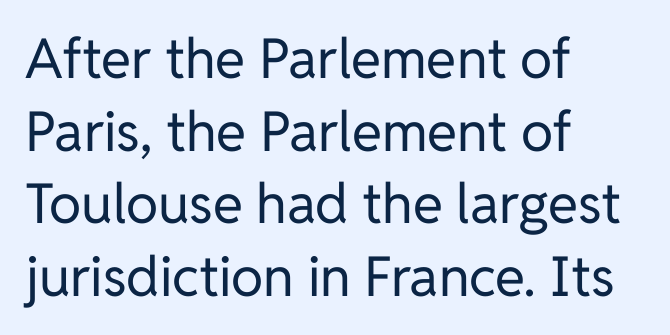
The image shows 55 px regular-weight sans-serif type, upright; set left-aligned, normal line spacing (1.32x), normal letter spacing, not underlined; low stroke contrast and a medium x-height.
